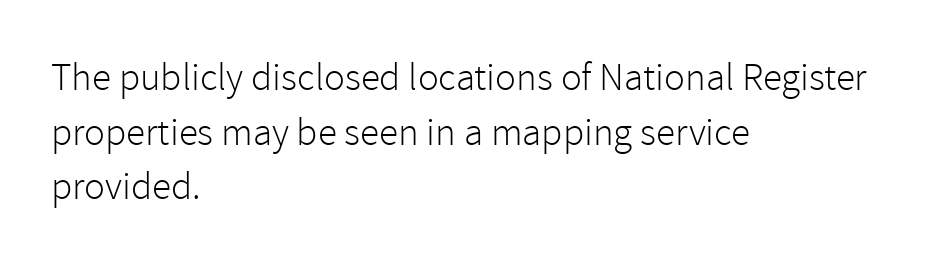
Q: Is the text bold? A: No.
Q: Is the text italic (slanted)? A: No, it is upright.
Q: Is the typeface a serif or a sans-serif typeface? A: Sans-serif.
Q: Is the text underlined? A: No.
Q: How is the paragraph aligned? A: Left-aligned.
Q: Is the spacing between letters normal or unusually wide? A: Normal.
Q: Is the spacing between lines tight, normal or loose? A: Normal.
Q: Width (condensed, normal, or wide)? A: Normal.
Q: x-height? A: Medium.
Q: Monospaced? A: No.
